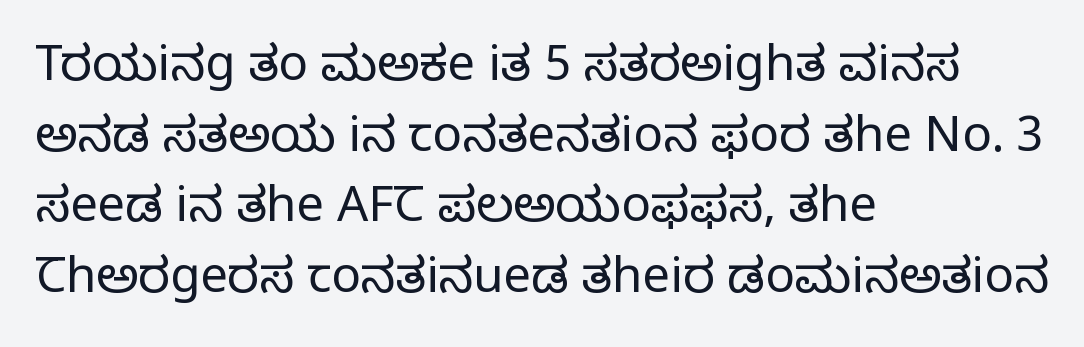
The image shows 49 px regular-weight serif type, upright; set left-aligned, normal line spacing (1.44x), normal letter spacing, not underlined; low stroke contrast and a large x-height.
